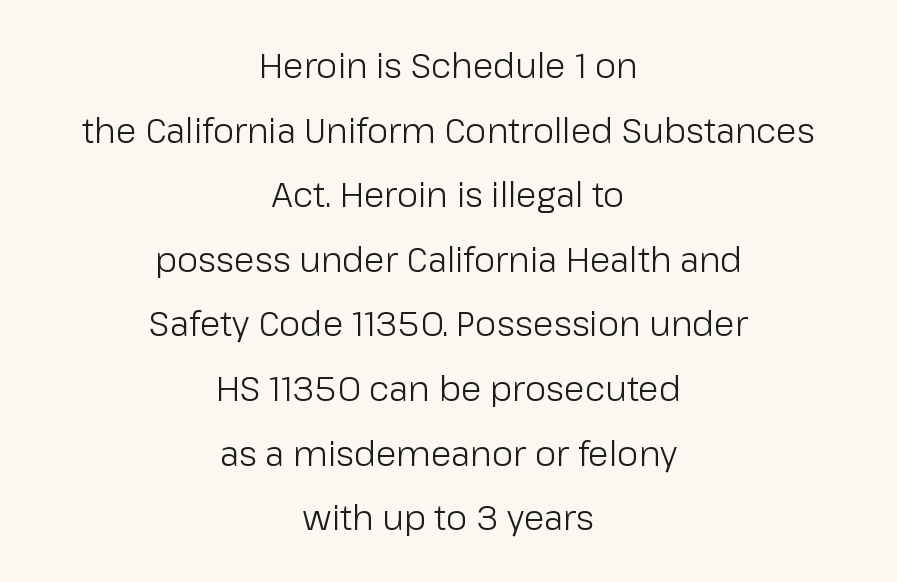
Q: Is the text bold? A: No.
Q: Is the text italic (slanted)? A: No, it is upright.
Q: Is the typeface a serif or a sans-serif typeface? A: Sans-serif.
Q: Is the text underlined? A: No.
Q: How is the paragraph aligned? A: Centered.
Q: Is the spacing between letters normal or unusually wide? A: Normal.
Q: Is the spacing between lines tight, normal or loose? A: Loose.
Q: Width (condensed, normal, or wide)? A: Normal.
Q: Stroke contrast? A: Low.
Q: x-height? A: Medium.
Q: Monospaced? A: No.
